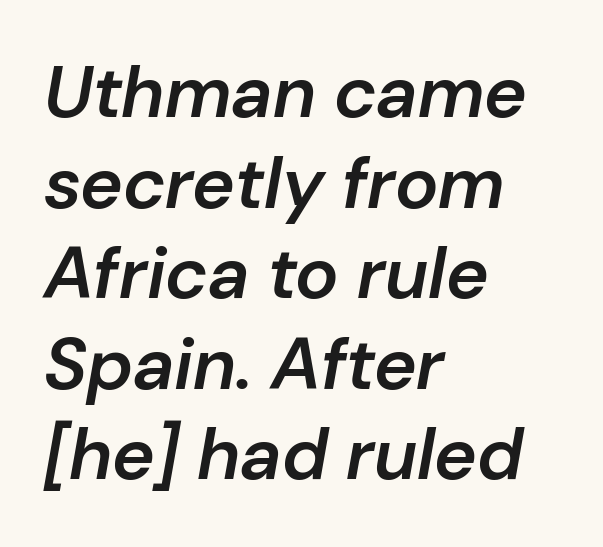
{"italic": "yes", "lean": "right", "slant_degrees": 10, "bold": "semi", "weight": "semibold", "width": "normal", "stroke_contrast": "low", "x_height": "medium", "monospaced": "no", "underline": "no", "align": "left", "line_spacing_ratio": 1.24, "letter_spacing": "normal", "letter_spacing_em": 0.0, "glyph_px": 73}
